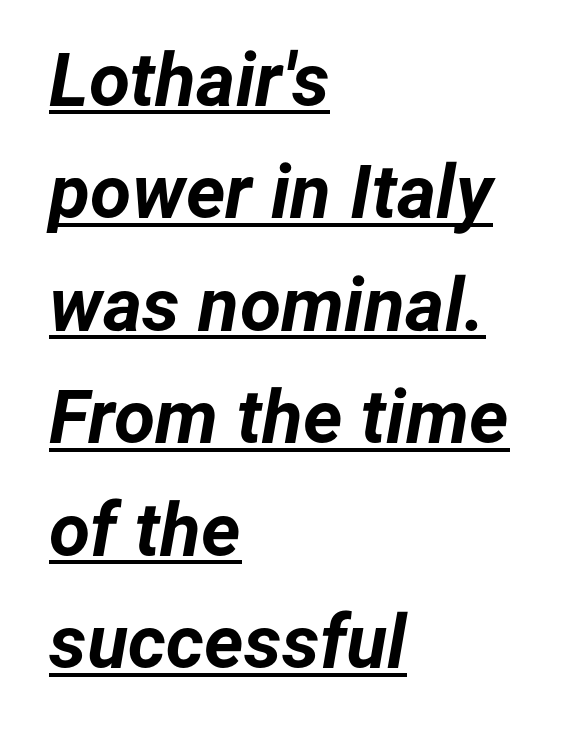
Q: Is the text bold? A: Yes.
Q: Is the text italic (slanted)? A: Yes, it leans right by about 12 degrees.
Q: Is the text underlined? A: Yes.
Q: How is the paragraph aligned? A: Left-aligned.
Q: Is the spacing between letters normal or unusually wide? A: Normal.
Q: Is the spacing between lines tight, normal or loose? A: Normal.
Q: Width (condensed, normal, or wide)? A: Normal.
Q: Stroke contrast? A: Low.
Q: x-height? A: Medium.
Q: Monospaced? A: No.
